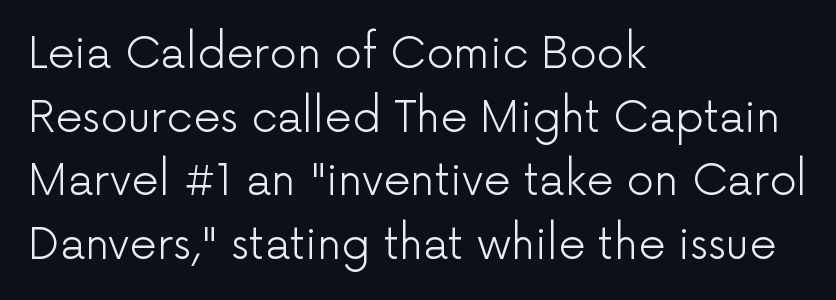
Q: Is the text bold? A: No.
Q: Is the text italic (slanted)? A: No, it is upright.
Q: Is the typeface a serif or a sans-serif typeface? A: Sans-serif.
Q: Is the text underlined? A: No.
Q: How is the paragraph aligned? A: Left-aligned.
Q: Is the spacing between letters normal or unusually wide? A: Normal.
Q: Is the spacing between lines tight, normal or loose? A: Normal.
Q: Width (condensed, normal, or wide)? A: Normal.
Q: Stroke contrast? A: Low.
Q: x-height? A: Medium.
Q: Monospaced? A: No.
